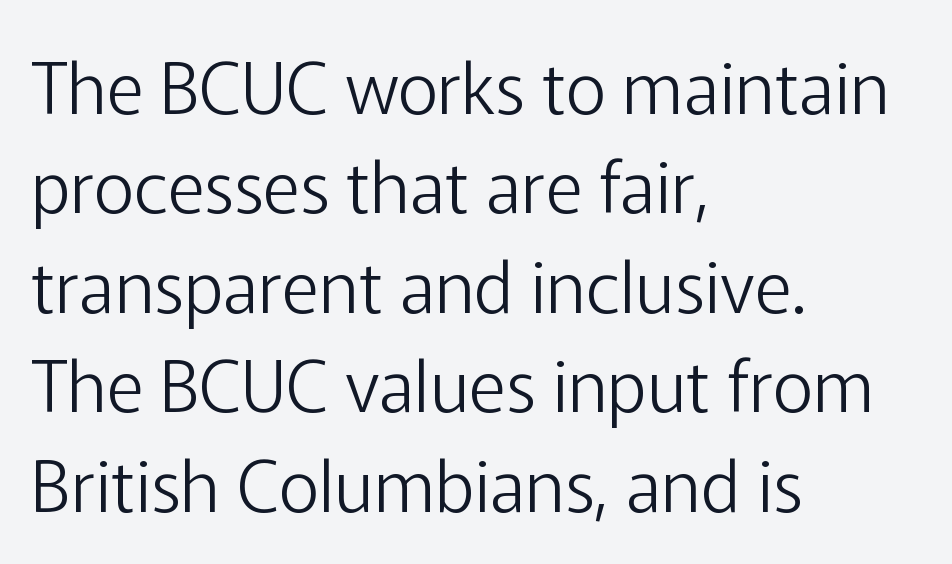
Q: Is the text bold? A: No.
Q: Is the text italic (slanted)? A: No, it is upright.
Q: Is the typeface a serif or a sans-serif typeface? A: Sans-serif.
Q: Is the text underlined? A: No.
Q: How is the paragraph aligned? A: Left-aligned.
Q: Is the spacing between letters normal or unusually wide? A: Normal.
Q: Is the spacing between lines tight, normal or loose? A: Normal.
Q: Width (condensed, normal, or wide)? A: Normal.
Q: Stroke contrast? A: Low.
Q: x-height? A: Medium.
Q: Monospaced? A: No.
